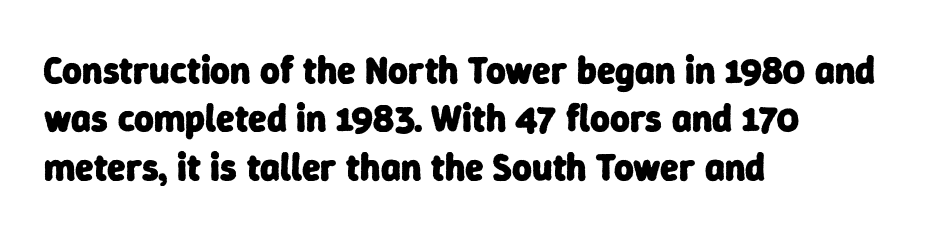
Q: Is the text bold? A: Yes.
Q: Is the typeface a serif or a sans-serif typeface? A: Sans-serif.
Q: Is the text underlined? A: No.
Q: How is the paragraph aligned? A: Left-aligned.
Q: Is the spacing between letters normal or unusually wide? A: Normal.
Q: Is the spacing between lines tight, normal or loose? A: Normal.
Q: Width (condensed, normal, or wide)? A: Normal.
Q: Stroke contrast? A: Low.
Q: x-height? A: Medium.
Q: Monospaced? A: No.
